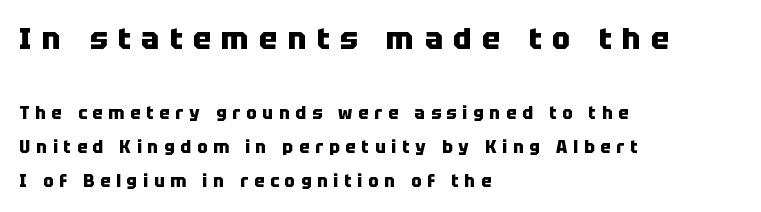
The image shows 30 px heavy sans-serif type, upright; set left-aligned, loose line spacing (1.98x), unusually wide letter spacing (+0.35 em), not underlined; the first (top) block is 1.76x larger; low stroke contrast and a large x-height.
